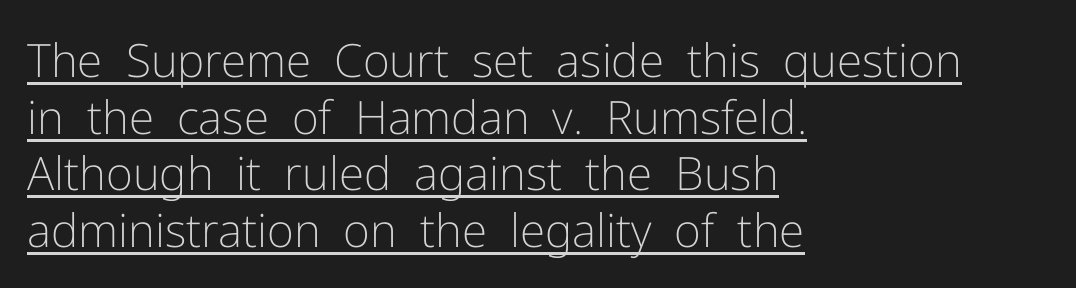
Q: Is the text bold? A: No.
Q: Is the text italic (slanted)? A: No, it is upright.
Q: Is the typeface a serif or a sans-serif typeface? A: Sans-serif.
Q: Is the text underlined? A: Yes.
Q: How is the paragraph aligned? A: Left-aligned.
Q: Is the spacing between letters normal or unusually wide? A: Normal.
Q: Width (condensed, normal, or wide)? A: Normal.
Q: Stroke contrast? A: Low.
Q: x-height? A: Medium.
Q: Monospaced? A: No.
